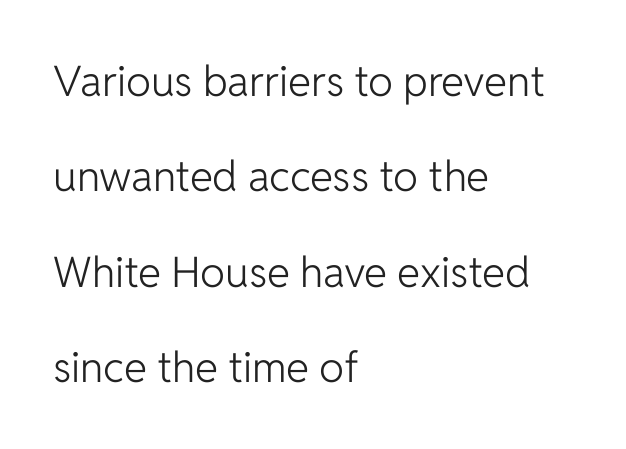
The letters advance in unequal steps, a hallmark of proportional type. Ordinary non-slanted type is in use. A sans-serif font was chosen for this passage. Underline: absent. Every row of glyphs begins at an identical x-position on the left.
